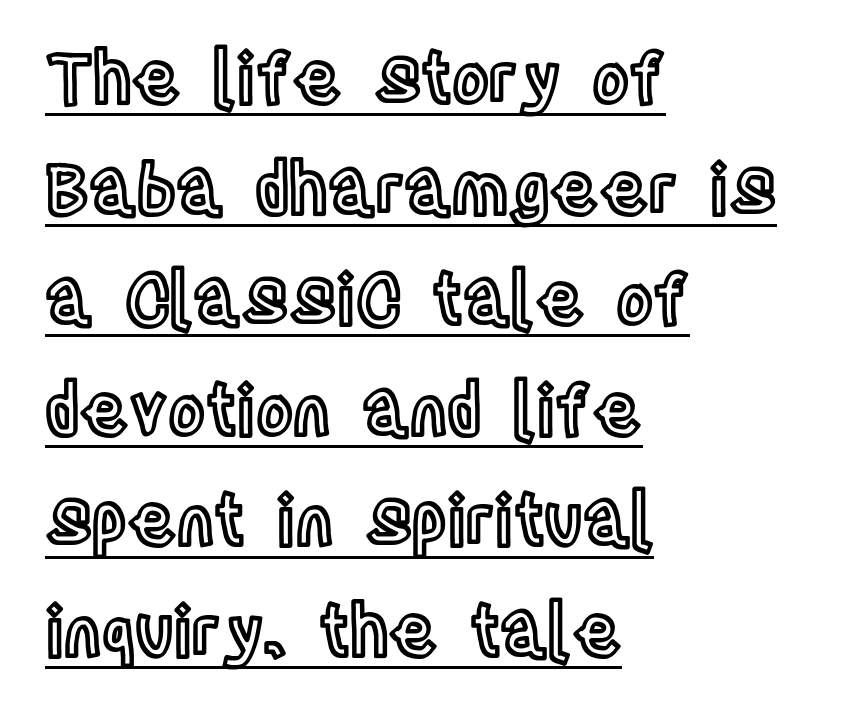
Characters remain perfectly vertical along every line. The sample's only ornament is a line tracing under the words. The lines in this sample share a left origin and differ only in where they stop. Each new line begins a customary step beneath the previous one.
